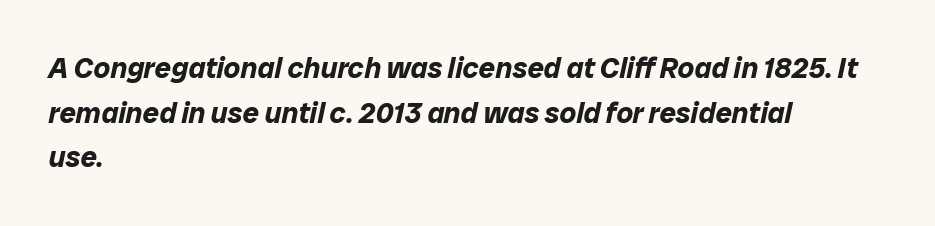
The tracking reads as untouched default to a designer's eye. Every row of glyphs begins at an identical x-position on the left. The rows are spaced the way most documents space them. Here the designer chose a conventional face with non-uniform glyph widths. Check under the words: just untouched page. The rendering applies a slant to the glyphs.
